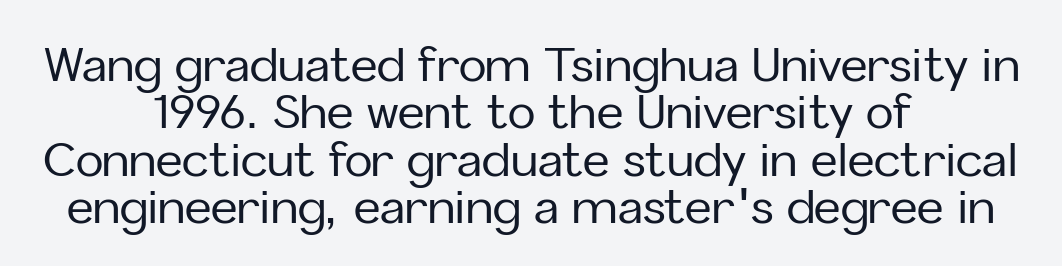
{"serif": "no", "italic": "no", "width": "normal", "stroke_contrast": "low", "x_height": "medium", "monospaced": "no", "underline": "no", "align": "center", "line_spacing": "tight", "line_spacing_ratio": 1.03, "letter_spacing": "normal", "letter_spacing_em": 0.0, "glyph_px": 46}
